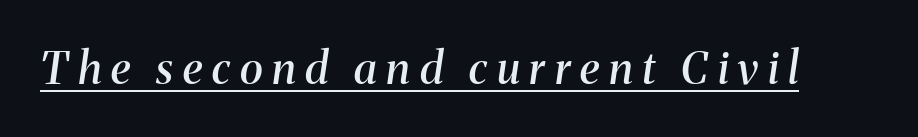
The image shows 44 px semibold serif type, italic (leaning right); set unusually wide letter spacing (+0.22 em), underlined; medium stroke contrast and a medium x-height.
